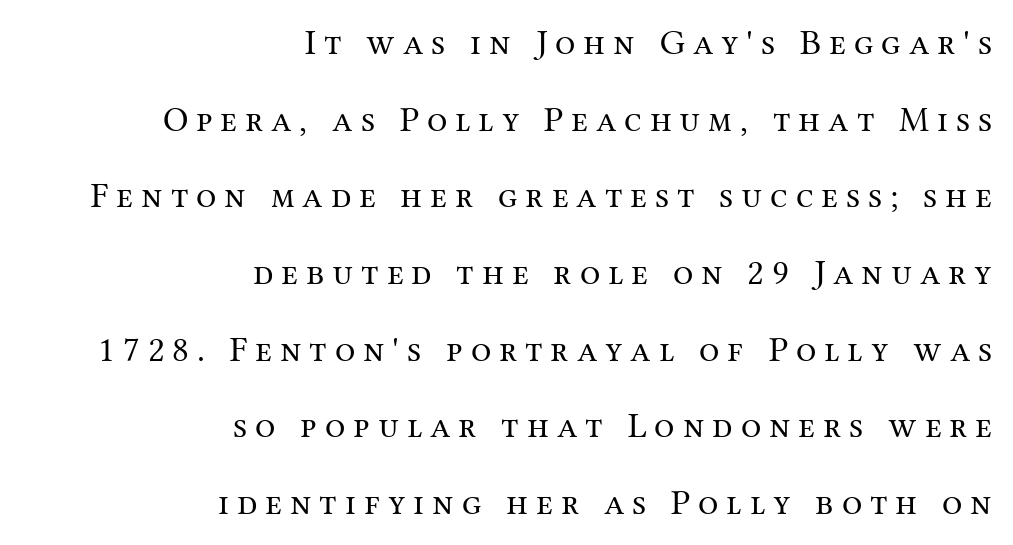
The image shows 36 px regular-weight serif type, upright; set right-aligned, loose line spacing (2.13x), unusually wide letter spacing (+0.22 em), not underlined; medium stroke contrast and a medium x-height.
